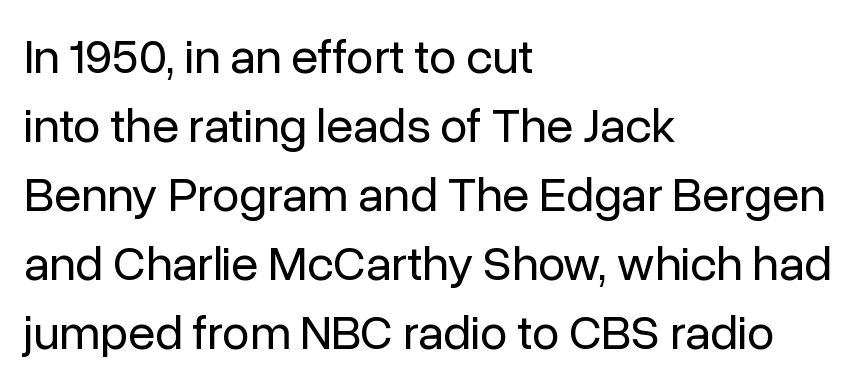
The image shows 49 px regular-weight sans-serif type, upright; set left-aligned, normal line spacing (1.41x), normal letter spacing, not underlined; low stroke contrast and a medium x-height.
